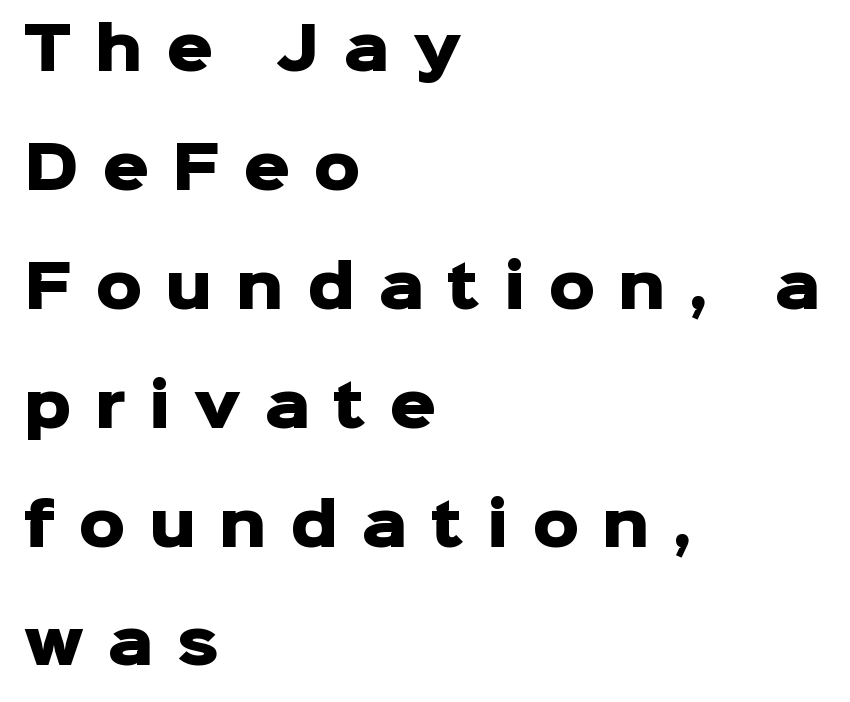
{"serif": "no", "italic": "no", "bold": "yes", "weight": "heavy", "width": "normal", "stroke_contrast": "low", "x_height": "medium", "monospaced": "no", "underline": "no", "align": "left", "line_spacing": "loose", "line_spacing_ratio": 2.05, "letter_spacing": "wide", "letter_spacing_em": 0.4, "glyph_px": 58}
